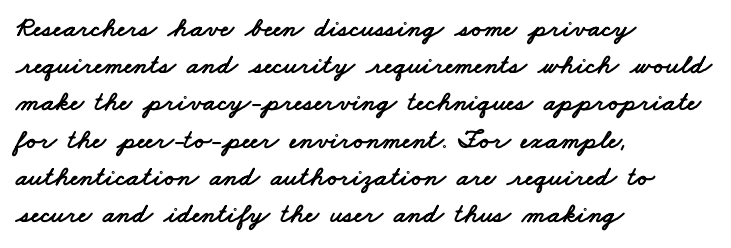
The image shows 28 px wide sans-serif type; set left-aligned, normal line spacing (1.33x), normal letter spacing, not underlined; low stroke contrast and a small x-height.
